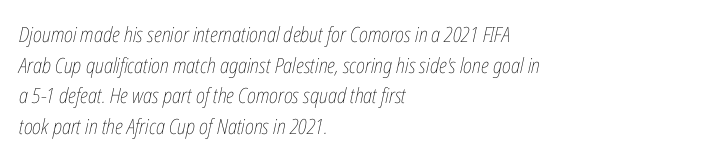
Q: Is the text bold? A: No.
Q: Is the text italic (slanted)? A: Yes, it leans right by about 12 degrees.
Q: Is the text underlined? A: No.
Q: How is the paragraph aligned? A: Left-aligned.
Q: Is the spacing between letters normal or unusually wide? A: Normal.
Q: Is the spacing between lines tight, normal or loose? A: Normal.
